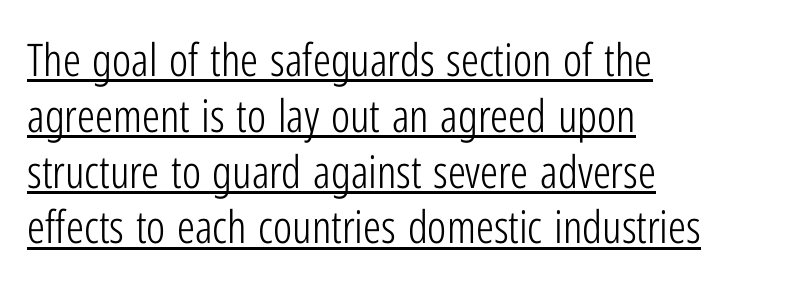
Observe the absence of serifs on each vertical stroke in this sample. Do the letters lean? They stand straight. The setting favours the left margin, as ordinary paragraphs usually do. The rendering uses natural spacing where letterforms have individual widths. Stem width sits at or under what a default text font uses. Glance below the letters and you will spot a drawn line.
